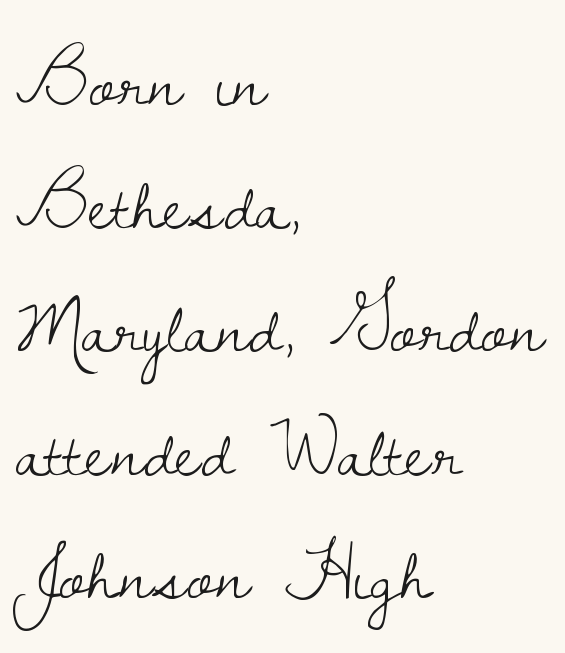
Caption: multi-line text, flush left, ragged right. Yep, those are serifs on the letters. Only glyphs here, with clear space below each row. Each new line begins a customary step beneath the previous one.
